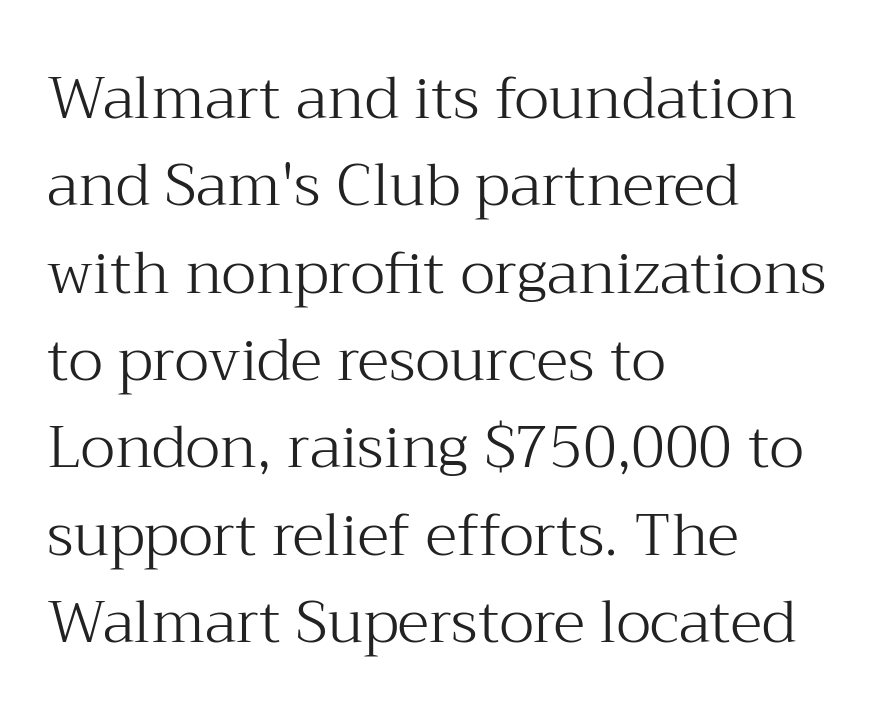
A clean baseline with only descenders dipping below it. Do the characters align in a grid? No, the font is proportional. Evenly set lines give the paragraph a standard silhouette. Note: serifs present on the glyphs.
